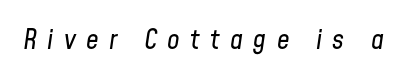
{"italic": "yes", "lean": "right", "slant_degrees": 8, "bold": "no", "weight": "regular", "width": "condensed", "stroke_contrast": "low", "x_height": "medium", "monospaced": "no", "underline": "no", "letter_spacing": "wide", "letter_spacing_em": 0.37, "glyph_px": 28}
